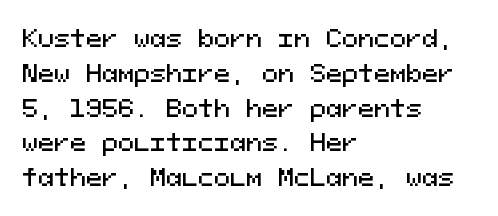
This sample keeps an unexceptional amount of space between lines. These lines keep a tight, regular rhythm from letter to letter. Every stem runs plumb, perpendicular to the baseline. Reading down the block, your eye returns to a fixed left position each line. The string is rendered with underlining switched off.
